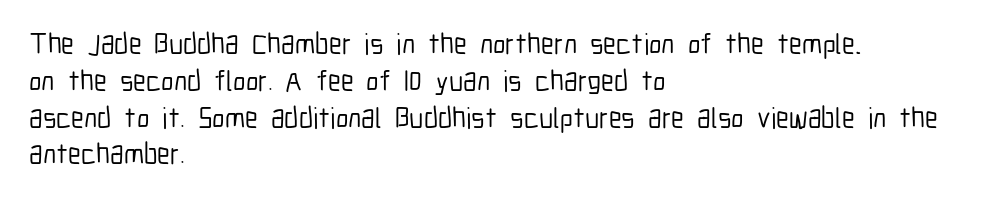
Q: Is the text italic (slanted)? A: No, it is upright.
Q: Is the typeface a serif or a sans-serif typeface? A: Sans-serif.
Q: Is the text underlined? A: No.
Q: How is the paragraph aligned? A: Left-aligned.
Q: Is the spacing between letters normal or unusually wide? A: Normal.
Q: Is the spacing between lines tight, normal or loose? A: Normal.
Q: Width (condensed, normal, or wide)? A: Condensed.
Q: Stroke contrast? A: Low.
Q: x-height? A: Medium.
Q: Monospaced? A: No.
